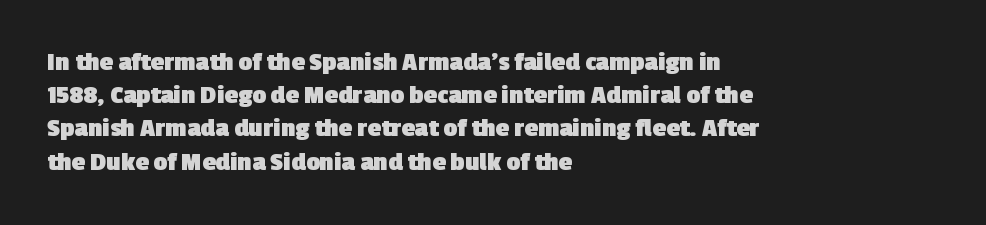
Which margin do the lines hug? The left one — the right edge is uneven. You could call the tracking neutral — neither tight nor loose. The strip under each line holds only bare page. Does the weight exceed regular? Yes, all the way to bold.
